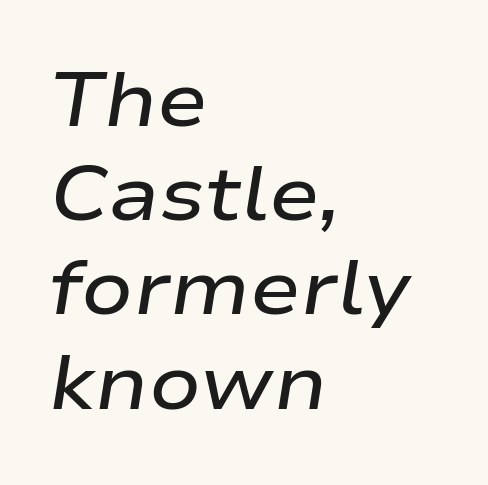
The image shows 76 px semibold, wide type, italic (leaning right); set left-aligned, line spacing 1.24x, normal letter spacing, not underlined; low stroke contrast and a medium x-height.
